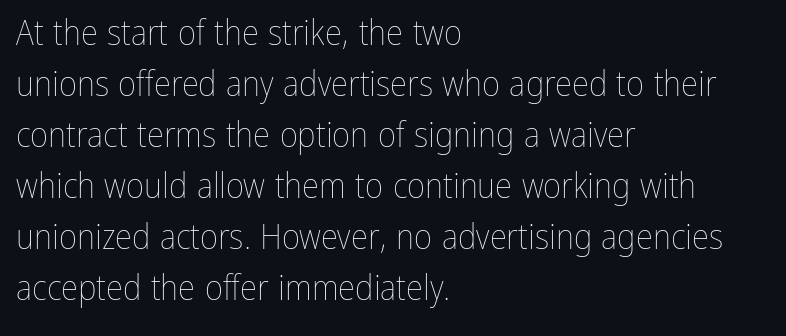
{"italic": "no", "bold": "no", "weight": "thin", "width": "condensed", "stroke_contrast": "low", "x_height": "medium", "monospaced": "no", "underline": "no", "align": "left", "line_spacing": "normal", "line_spacing_ratio": 1.46, "letter_spacing": "normal", "letter_spacing_em": 0.0, "glyph_px": 35}
